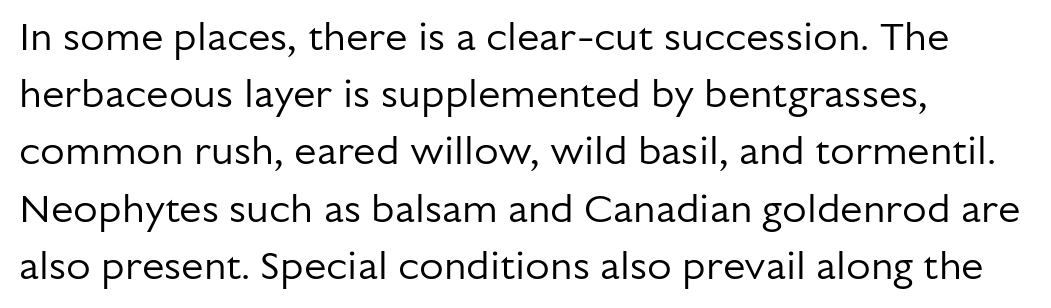
Q: Is the text bold? A: No.
Q: Is the text italic (slanted)? A: No, it is upright.
Q: Is the typeface a serif or a sans-serif typeface? A: Sans-serif.
Q: Is the text underlined? A: No.
Q: How is the paragraph aligned? A: Left-aligned.
Q: Is the spacing between letters normal or unusually wide? A: Normal.
Q: Is the spacing between lines tight, normal or loose? A: Normal.
Q: Width (condensed, normal, or wide)? A: Normal.
Q: Stroke contrast? A: Low.
Q: x-height? A: Medium.
Q: Monospaced? A: No.
